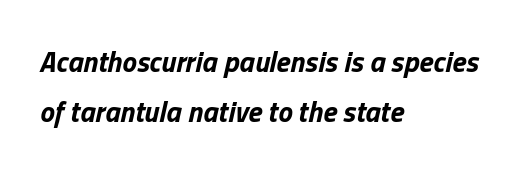
The image shows 29 px bold type, italic (leaning right); set left-aligned, line spacing 1.73x, normal letter spacing, not underlined; low stroke contrast and a medium x-height.
